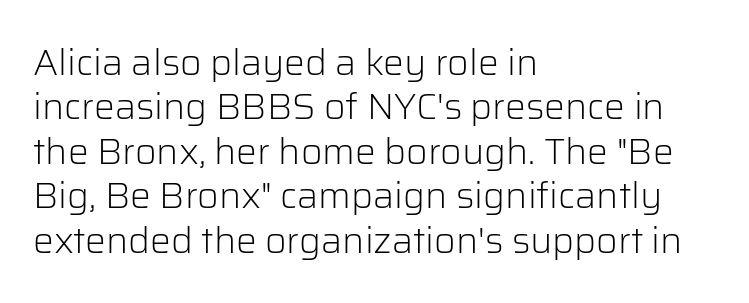
Stems here are at most as thick as an everyday book face. A bare baseline throughout the passage. This sample is left-justified, so line endings fall wherever the words run out. You could call the tracking neutral — neither tight nor loose.
